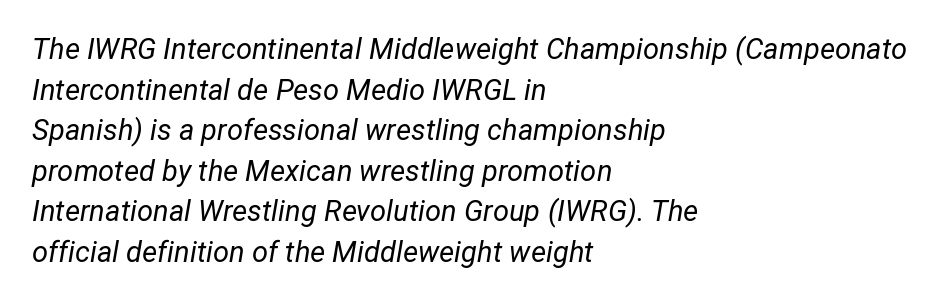
The image shows 29 px regular-weight type, italic (leaning right); set left-aligned, normal line spacing (1.4x), normal letter spacing, not underlined; low stroke contrast and a medium x-height.
